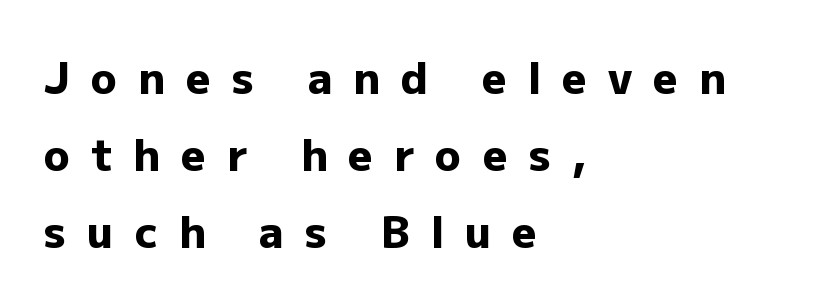
The image shows 43 px heavy sans-serif type, upright; set left-aligned, line spacing 1.79x, unusually wide letter spacing (+0.49 em), not underlined; low stroke contrast and a medium x-height.
